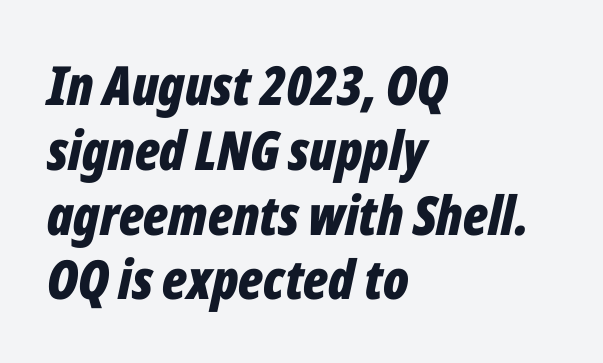
Notice how the stems are inclined rather than vertical — that's the hallmark of italics. Visually the block forms a straight wall on the left and a jagged coastline on the right. The passage shown is typed in a proportional face where columns would drift. Nothing unusual about the tracking: characters are spaced as the font intends.
